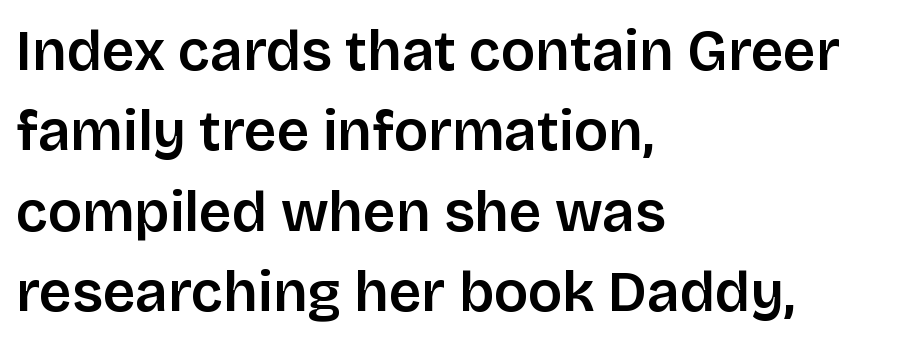
Q: Is the text italic (slanted)? A: No, it is upright.
Q: Is the typeface a serif or a sans-serif typeface? A: Sans-serif.
Q: Is the text underlined? A: No.
Q: How is the paragraph aligned? A: Left-aligned.
Q: Is the spacing between letters normal or unusually wide? A: Normal.
Q: Is the spacing between lines tight, normal or loose? A: Normal.
Q: Width (condensed, normal, or wide)? A: Normal.
Q: Stroke contrast? A: Low.
Q: x-height? A: Large.
Q: Monospaced? A: No.
